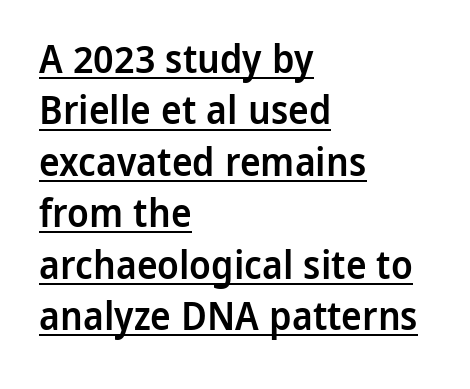
{"serif": "no", "italic": "no", "bold": "semi", "weight": "semibold", "width": "normal", "stroke_contrast": "low", "x_height": "medium", "monospaced": "no", "underline": "yes", "align": "left", "line_spacing": "normal", "line_spacing_ratio": 1.32, "letter_spacing": "normal", "letter_spacing_em": 0.0, "glyph_px": 39}
